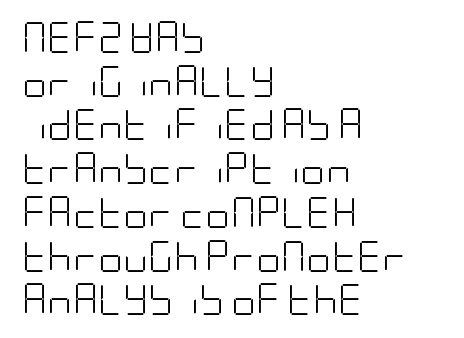
Q: Is the text bold? A: No.
Q: Is the text italic (slanted)? A: No, it is upright.
Q: Is the typeface a serif or a sans-serif typeface? A: Sans-serif.
Q: Is the text underlined? A: No.
Q: How is the paragraph aligned? A: Left-aligned.
Q: Is the spacing between letters normal or unusually wide? A: Normal.
Q: Is the spacing between lines tight, normal or loose? A: Normal.
Q: Width (condensed, normal, or wide)? A: Condensed.
Q: Stroke contrast? A: Low.
Q: x-height? A: Large.
